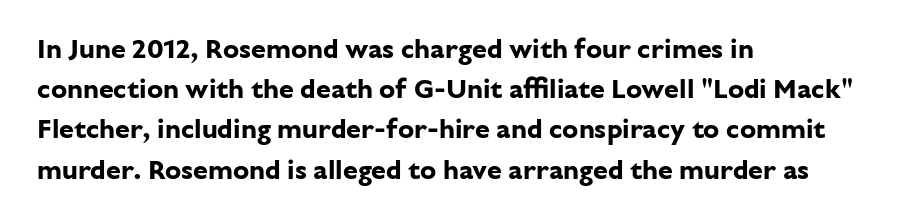
{"italic": "no", "bold": "yes", "underline": "no", "align": "left", "line_spacing": "normal", "line_spacing_ratio": 1.49, "letter_spacing": "normal", "letter_spacing_em": 0.0, "glyph_px": 27}
